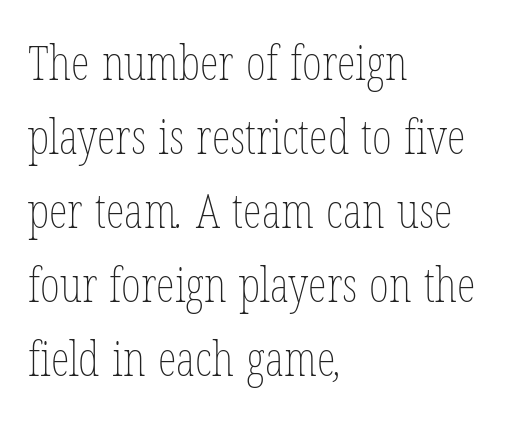
The image shows 48 px thin, condensed type; set left-aligned, normal line spacing (1.54x), normal letter spacing, not underlined; low stroke contrast and a medium x-height.
